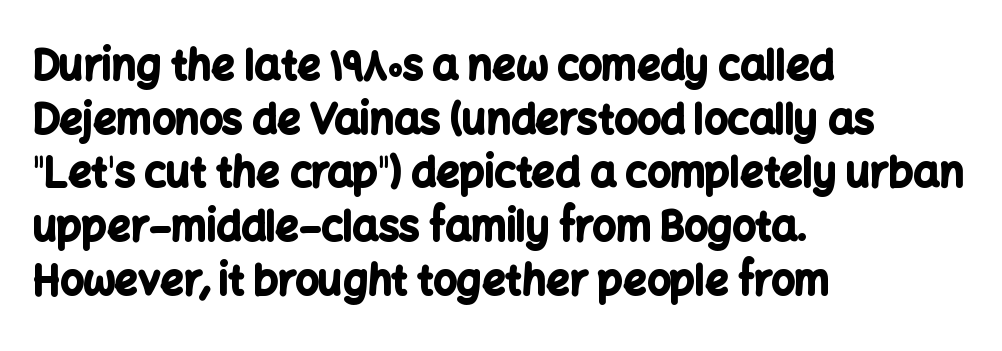
{"serif": "no", "italic": "no", "bold": "yes", "weight": "bold", "width": "normal", "stroke_contrast": "low", "x_height": "medium", "monospaced": "no", "underline": "no", "align": "left", "line_spacing": "normal", "line_spacing_ratio": 1.31, "letter_spacing": "normal", "letter_spacing_em": 0.0, "glyph_px": 41}
